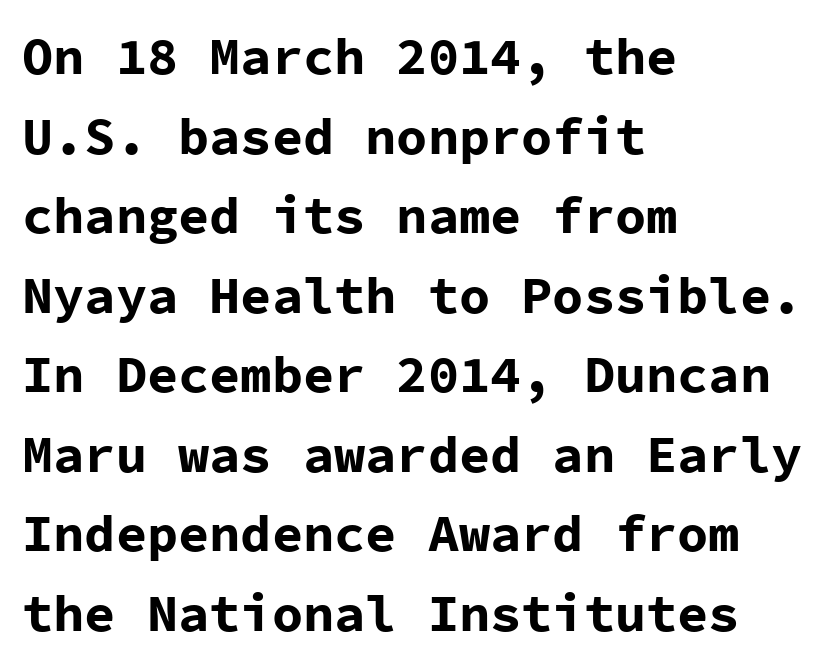
The image shows 52 px bold sans-serif type, upright, monospaced; set left-aligned, normal line spacing (1.53x), normal letter spacing, not underlined; low stroke contrast and a medium x-height.
